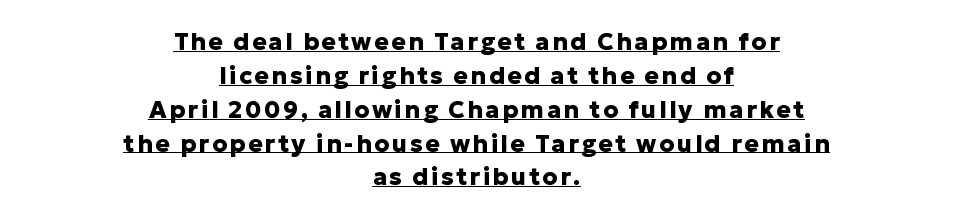
The image shows 24 px bold type, upright; set centered, normal line spacing (1.41x), underlined.
